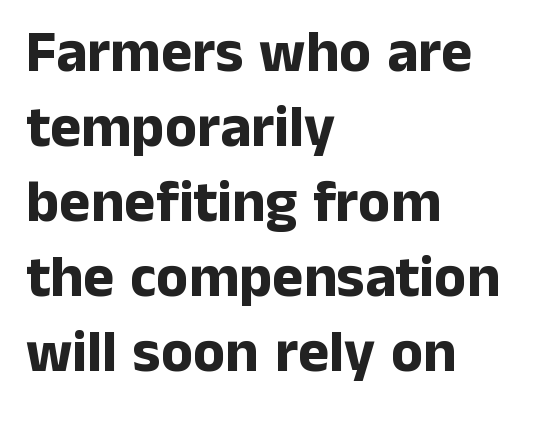
{"serif": "no", "italic": "no", "bold": "yes", "weight": "bold", "width": "normal", "stroke_contrast": "low", "x_height": "medium", "monospaced": "no", "underline": "no", "align": "left", "line_spacing": "normal", "line_spacing_ratio": 1.27, "letter_spacing": "normal", "letter_spacing_em": 0.0, "glyph_px": 59}
